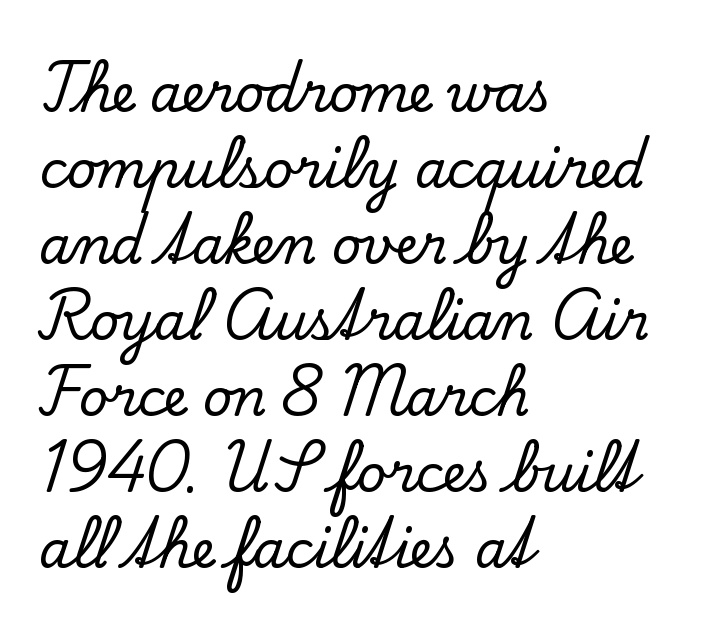
Notice how descenders clear the ascenders below comfortably — that's standard leading. A serif font was chosen for this passage. The typesetter chose a ragged-right arrangement here. Unmarked baselines from the first word to the last. Character widths vary here, with narrow letters taking less room than wide ones. Students, note that the glyphs here touch the page at normal intervals.
